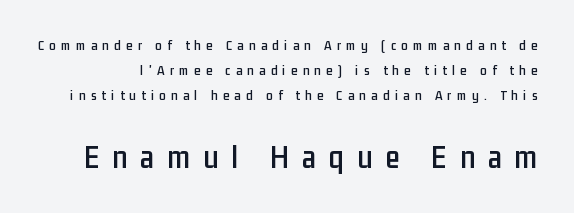
{"serif": "no", "italic": "no", "width": "condensed", "stroke_contrast": "low", "x_height": "medium", "monospaced": "no", "underline": "no", "line_spacing_ratio": 1.78, "letter_spacing": "wide", "letter_spacing_em": 0.39, "larger_block": "second", "size_ratio": 2.36, "glyph_px": 33}
